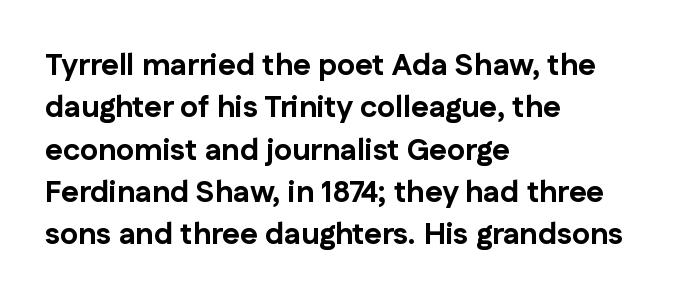
Q: Is the text bold? A: Yes.
Q: Is the text italic (slanted)? A: No, it is upright.
Q: Is the typeface a serif or a sans-serif typeface? A: Sans-serif.
Q: Is the text underlined? A: No.
Q: How is the paragraph aligned? A: Left-aligned.
Q: Is the spacing between letters normal or unusually wide? A: Normal.
Q: Is the spacing between lines tight, normal or loose? A: Normal.
Q: Width (condensed, normal, or wide)? A: Normal.
Q: Stroke contrast? A: Low.
Q: x-height? A: Medium.
Q: Monospaced? A: No.
